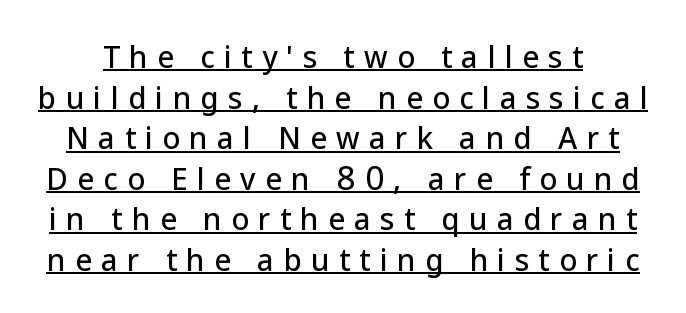
{"serif": "no", "italic": "no", "width": "normal", "stroke_contrast": "low", "x_height": "medium", "monospaced": "no", "underline": "yes", "line_spacing": "normal", "line_spacing_ratio": 1.4, "letter_spacing": "wide", "letter_spacing_em": 0.32, "glyph_px": 29}
